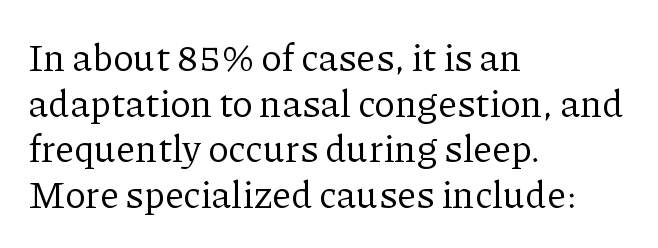
The image shows 38 px regular-weight serif type, upright; set left-aligned, line spacing 1.2x, normal letter spacing, not underlined; low stroke contrast and a medium x-height.
